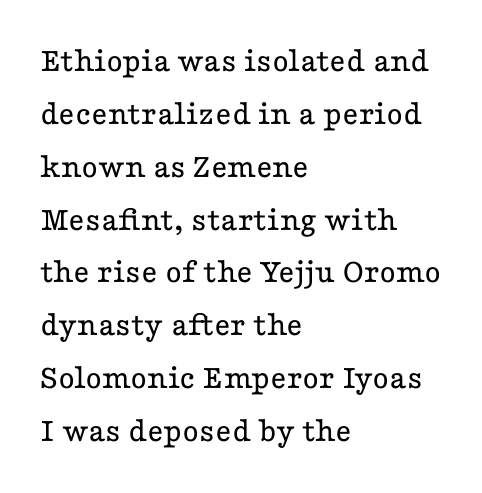
{"serif": "yes", "italic": "no", "bold": "no", "weight": "regular", "width": "wide", "stroke_contrast": "low", "x_height": "medium", "monospaced": "no", "underline": "no", "align": "left", "line_spacing": "normal", "line_spacing_ratio": 1.51, "letter_spacing": "normal", "letter_spacing_em": 0.0, "glyph_px": 35}
